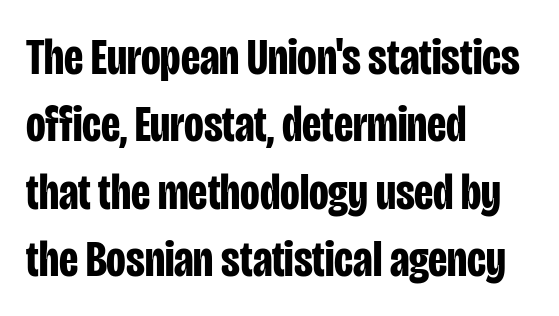
This rendering features lettering with no underline. Varying glyph widths throughout — classic text-font behaviour. The font is running at its bold setting. A normal amount of white space separates one row of letters from the next. These lines keep a tight, regular rhythm from letter to letter.
